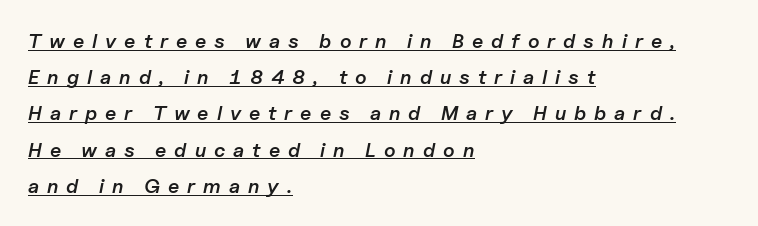
These lines are set flush left with a ragged right edge. The lettering is marked with a stroke running underneath it. Does the weight exceed regular? Yes, but only to semibold. A typesetter would mark this as italic.
